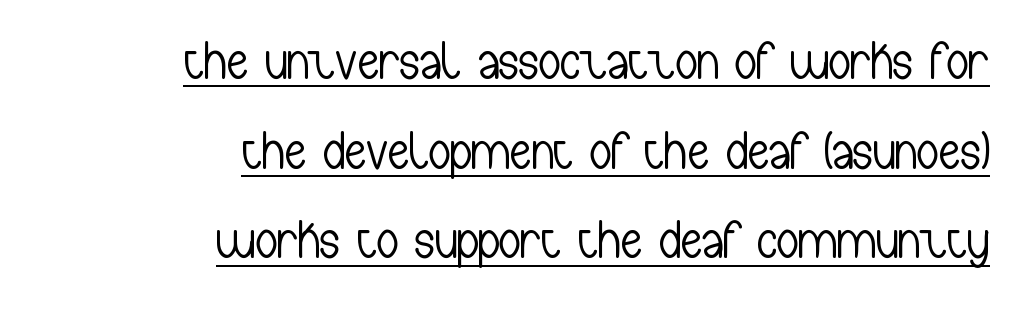
{"serif": "no", "italic": "no", "bold": "no", "weight": "light", "width": "condensed", "stroke_contrast": "low", "x_height": "medium", "monospaced": "no", "underline": "yes", "align": "right", "line_spacing": "normal", "line_spacing_ratio": 1.66, "letter_spacing": "normal", "letter_spacing_em": 0.0, "glyph_px": 54}
